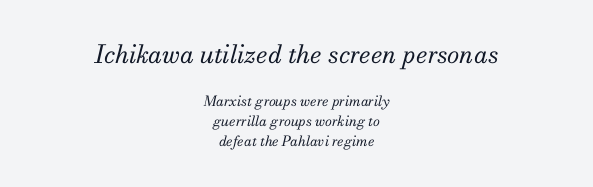
{"italic": "yes", "lean": "right", "slant_degrees": 13, "bold": "no", "underline": "no", "align": "center", "line_spacing": "normal", "line_spacing_ratio": 1.44, "letter_spacing": "normal", "letter_spacing_em": 0.0, "larger_block": "first", "size_ratio": 1.79, "glyph_px": 25}
